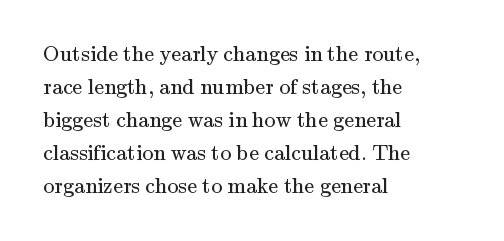
The image shows 22 px text type, upright; set left-aligned, normal line spacing (1.5x), normal letter spacing, not underlined.
